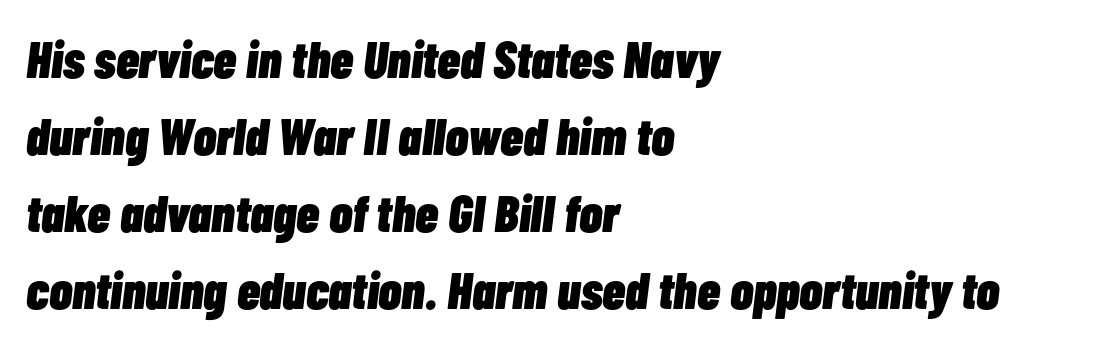
Q: Is the text bold? A: Yes.
Q: Is the text italic (slanted)? A: Yes, it leans right by about 7 degrees.
Q: Is the text underlined? A: No.
Q: How is the paragraph aligned? A: Left-aligned.
Q: Is the spacing between letters normal or unusually wide? A: Normal.
Q: Is the spacing between lines tight, normal or loose? A: Normal.
Q: Width (condensed, normal, or wide)? A: Condensed.
Q: Stroke contrast? A: Low.
Q: x-height? A: Medium.
Q: Monospaced? A: No.
